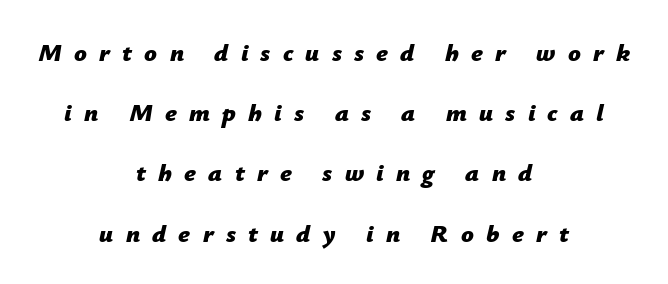
Heavy, bold letterforms. Quick note: italic. The passage shown has open, widely tracked lettering throughout. Quick note: interline space is abundant. A centered setting, common on invitations and titles, is used for this passage.
